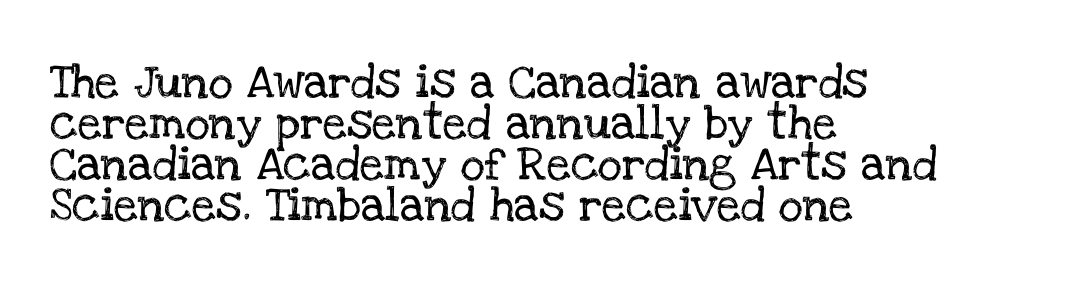
Each letter keeps its own natural width here, so spacing adapts to shape. The gap between lines stays unmarked. No italicization has been applied; the sample stays upright. These lines keep a tight, regular rhythm from letter to letter. The typesetter chose a ragged-right arrangement here. Serif or sans? Serif — the stroke terminals have little feet.
